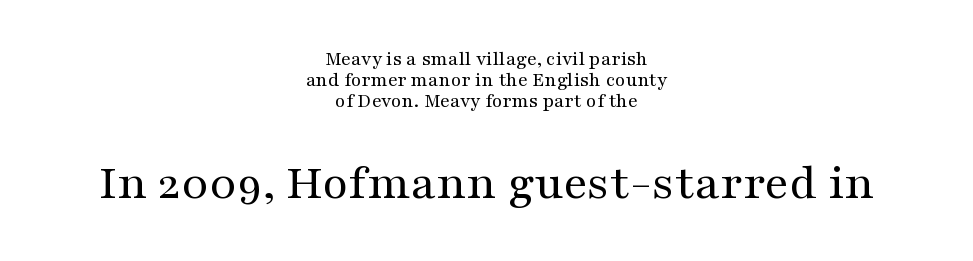
{"serif": "yes", "italic": "no", "bold": "no", "weight": "regular", "width": "wide", "stroke_contrast": "medium", "x_height": "medium", "monospaced": "no", "underline": "no", "align": "center", "line_spacing": "tight", "line_spacing_ratio": 1.0, "letter_spacing": "normal", "letter_spacing_em": 0.0, "larger_block": "second", "size_ratio": 2.48, "glyph_px": 52}
